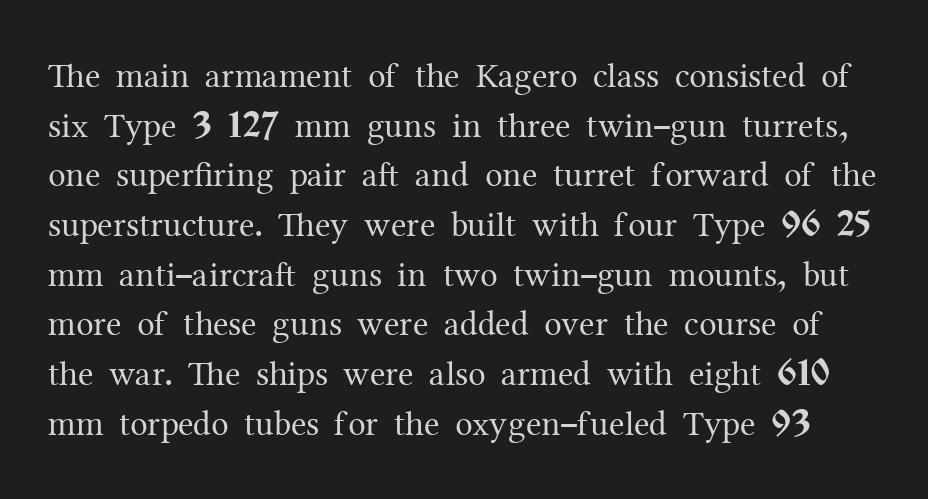
Q: Is the text bold? A: No.
Q: Is the text italic (slanted)? A: No, it is upright.
Q: Is the typeface a serif or a sans-serif typeface? A: Serif.
Q: Is the text underlined? A: No.
Q: Is the spacing between letters normal or unusually wide? A: Normal.
Q: Is the spacing between lines tight, normal or loose? A: Normal.
Q: Width (condensed, normal, or wide)? A: Normal.
Q: Stroke contrast? A: Medium.
Q: x-height? A: Medium.
Q: Monospaced? A: No.
